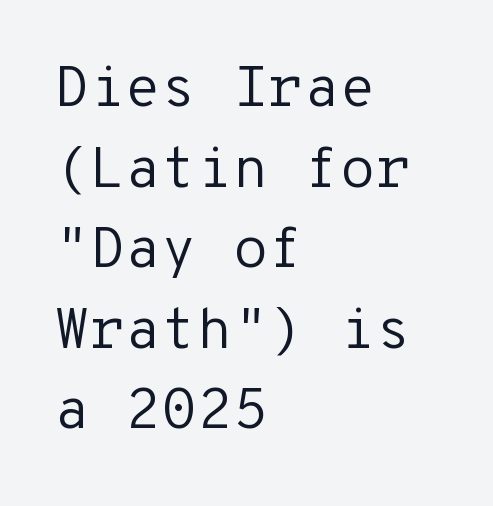
Notice how the passage keeps a crisp vertical edge on the left only. Look at the bottom of the vertical strokes: they stop flat, with no serifs. This is the regular roman posture of the typeface. Spacing verdict: monospaced, one width for all characters.
